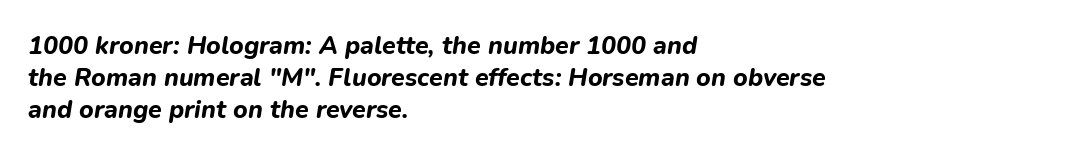
Q: Is the text bold? A: Yes.
Q: Is the text italic (slanted)? A: Yes, it leans right by about 9 degrees.
Q: Is the text underlined? A: No.
Q: How is the paragraph aligned? A: Left-aligned.
Q: Is the spacing between letters normal or unusually wide? A: Normal.
Q: Is the spacing between lines tight, normal or loose? A: Normal.
